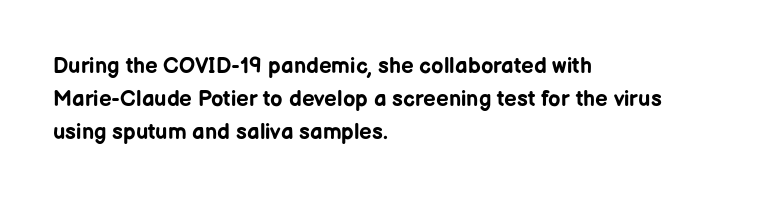
Q: Is the text bold? A: Yes.
Q: Is the text italic (slanted)? A: No, it is upright.
Q: Is the text underlined? A: No.
Q: How is the paragraph aligned? A: Left-aligned.
Q: Is the spacing between letters normal or unusually wide? A: Normal.
Q: Is the spacing between lines tight, normal or loose? A: Normal.
